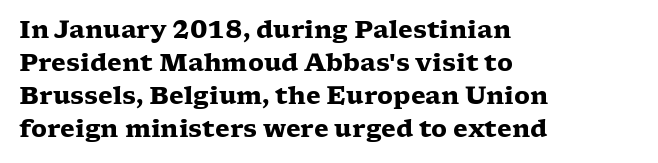
{"italic": "no", "bold": "yes", "underline": "no", "align": "left", "line_spacing": "normal", "line_spacing_ratio": 1.38, "letter_spacing": "normal", "letter_spacing_em": 0.0, "glyph_px": 24}
